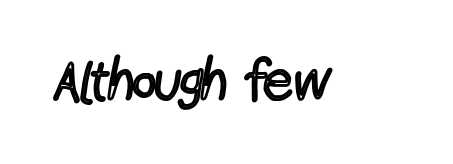
The image shows 57 px regular-weight, condensed sans-serif type; set normal letter spacing, not underlined; a medium x-height.
